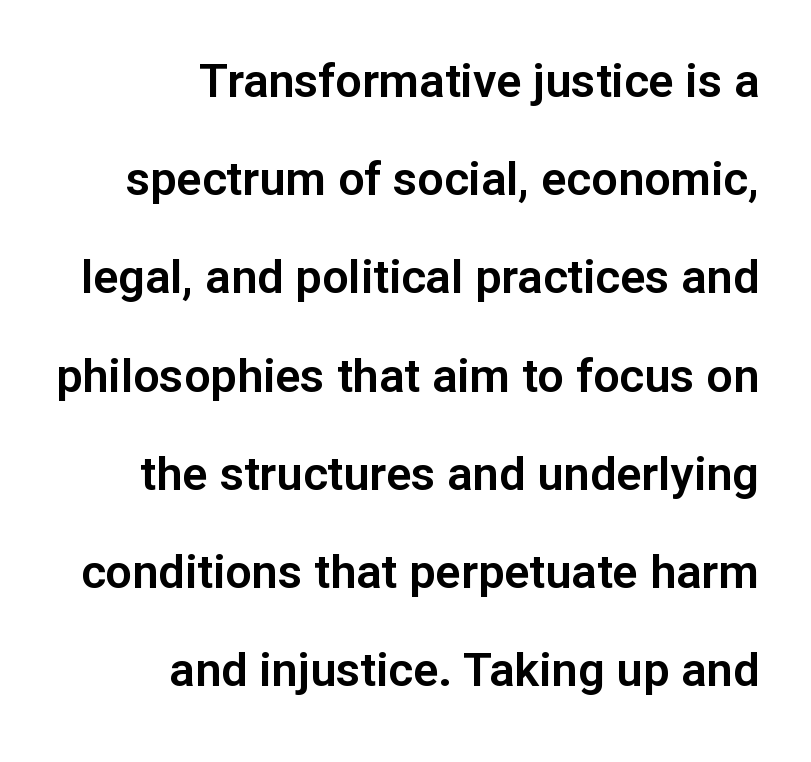
The image shows 47 px sans-serif type, upright; set right-aligned, loose line spacing (2.09x), normal letter spacing, not underlined; low stroke contrast and a medium x-height.
